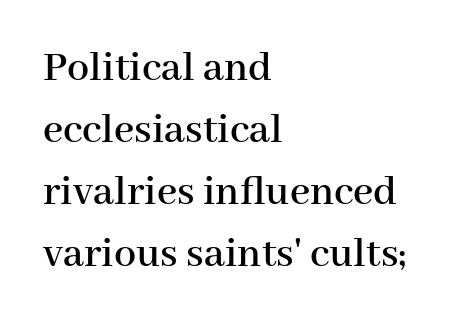
This block has exactly the height ordinary leading produces. Serifs: yes, visible at the terminals of the letterforms. Do the characters align in a grid? No, the font is proportional. When letters stand straight like this, we call the style roman or upright. The glyphs are unaccompanied by any horizontal stroke below them. Does the copy run flush right? No — it runs flush left.
